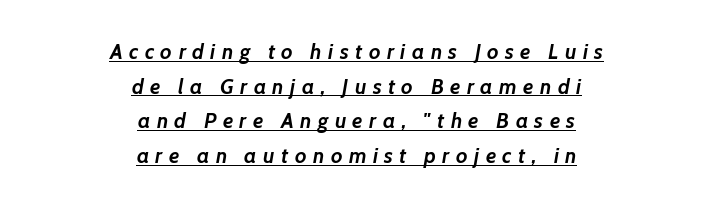
The image shows 21 px bold type, italic (leaning right); set centered, normal line spacing (1.65x), unusually wide letter spacing (+0.31 em), underlined.
